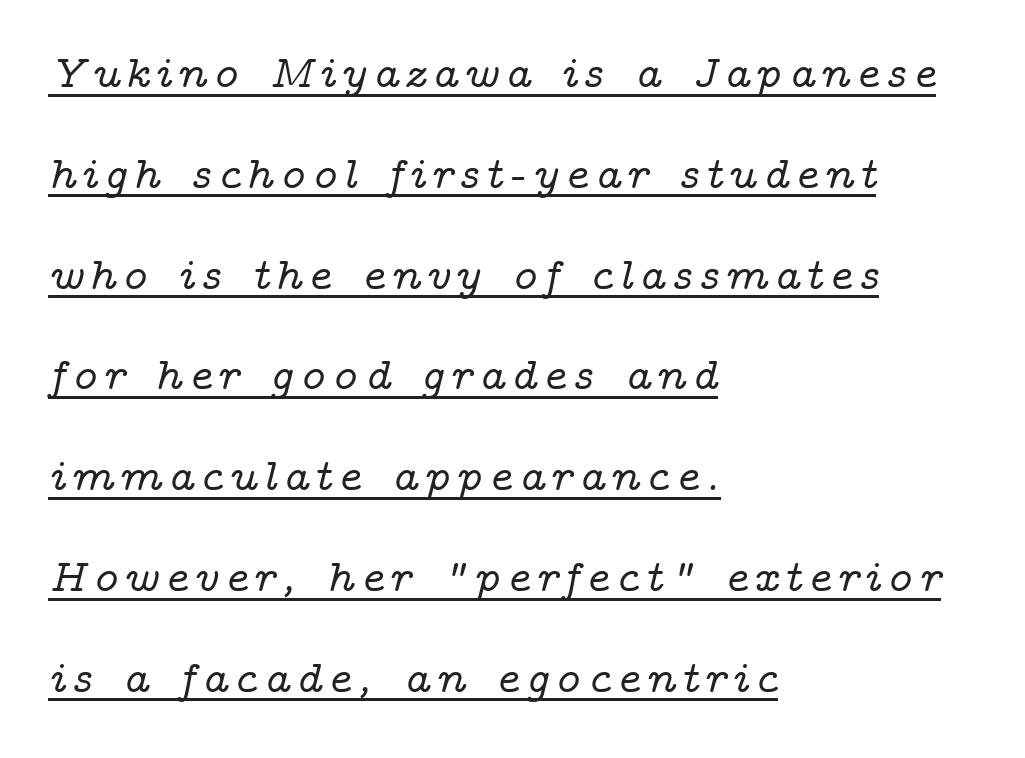
Q: Is the text italic (slanted)? A: Yes, it leans right by about 14 degrees.
Q: Is the typeface a serif or a sans-serif typeface? A: Serif.
Q: Is the text underlined? A: Yes.
Q: How is the paragraph aligned? A: Left-aligned.
Q: Is the spacing between lines tight, normal or loose? A: Loose.
Q: Width (condensed, normal, or wide)? A: Wide.
Q: Stroke contrast? A: Low.
Q: x-height? A: Medium.
Q: Monospaced? A: No.
